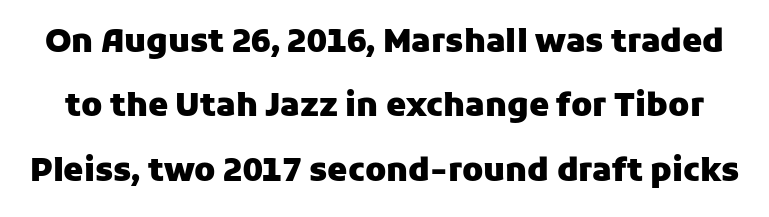
Q: Is the text bold? A: Yes.
Q: Is the text italic (slanted)? A: No, it is upright.
Q: Is the typeface a serif or a sans-serif typeface? A: Sans-serif.
Q: Is the text underlined? A: No.
Q: Is the spacing between letters normal or unusually wide? A: Normal.
Q: Is the spacing between lines tight, normal or loose? A: Loose.
Q: Width (condensed, normal, or wide)? A: Normal.
Q: Stroke contrast? A: Low.
Q: x-height? A: Medium.
Q: Monospaced? A: No.
